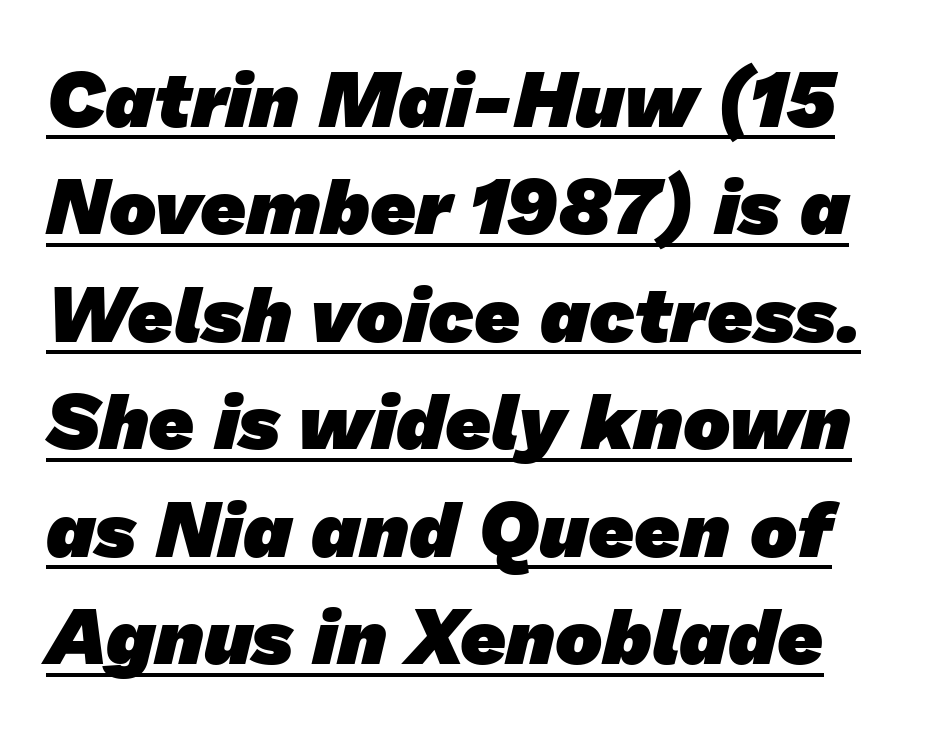
The rendering uses natural spacing where letterforms have individual widths. Regular leading. Strong, thick strokes mark this as bold type. I'd call this a sans setting — the letters go barefoot. The tracking reads as untouched default to a designer's eye.
